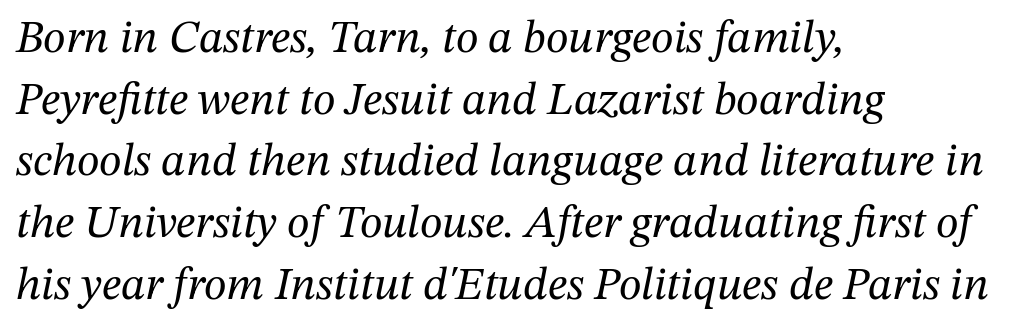
A quiet, ordinary-to-light weight characterises the typeface. Serif or sans? Serif — the stroke terminals have little feet. No extra tracking has been applied to these lines. The face used here is proportionally spaced, like ordinary book or web type.
